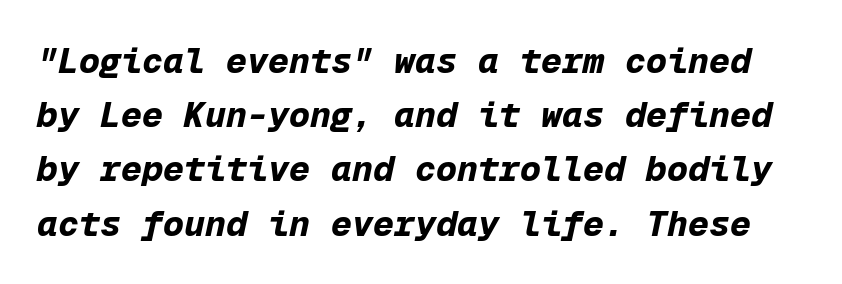
Q: Is the text bold? A: Yes.
Q: Is the text italic (slanted)? A: Yes, it leans right by about 12 degrees.
Q: Is the text underlined? A: No.
Q: Is the spacing between letters normal or unusually wide? A: Normal.
Q: Is the spacing between lines tight, normal or loose? A: Normal.
Q: Width (condensed, normal, or wide)? A: Normal.
Q: Stroke contrast? A: Low.
Q: x-height? A: Medium.
Q: Monospaced? A: Yes.
